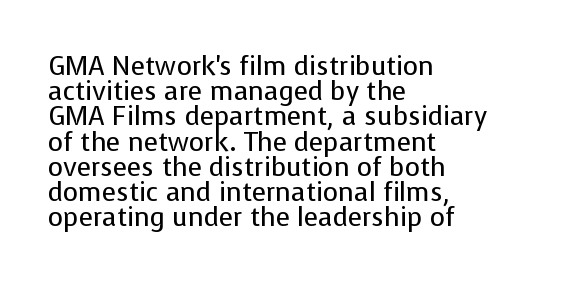
{"italic": "no", "bold": "no", "underline": "no", "align": "left", "line_spacing": "tight", "line_spacing_ratio": 0.97, "letter_spacing": "normal", "letter_spacing_em": 0.0, "glyph_px": 26}
